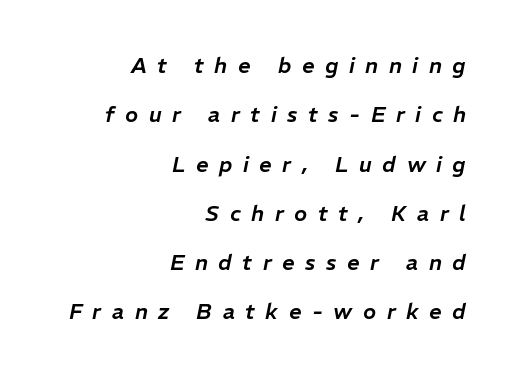
{"italic": "yes", "lean": "right", "slant_degrees": 11, "underline": "no", "align": "right", "line_spacing": "loose", "line_spacing_ratio": 2.24, "letter_spacing": "wide", "letter_spacing_em": 0.48, "glyph_px": 22}
